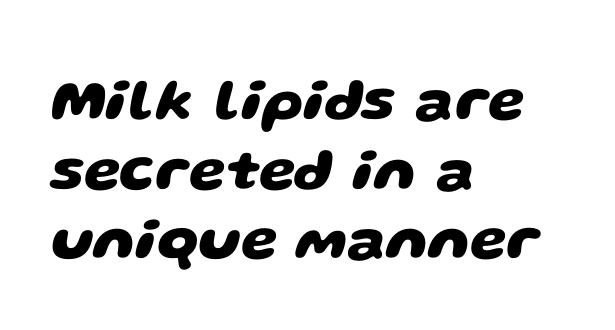
Do the characters align in a grid? No, the font is proportional. Stroke thickness is high; the sample reads as a true bold. A typesetter would label this face a sans. The typesetter chose a ragged-right arrangement here. The letterforms sit shoulder to shoulder at normal distance.
